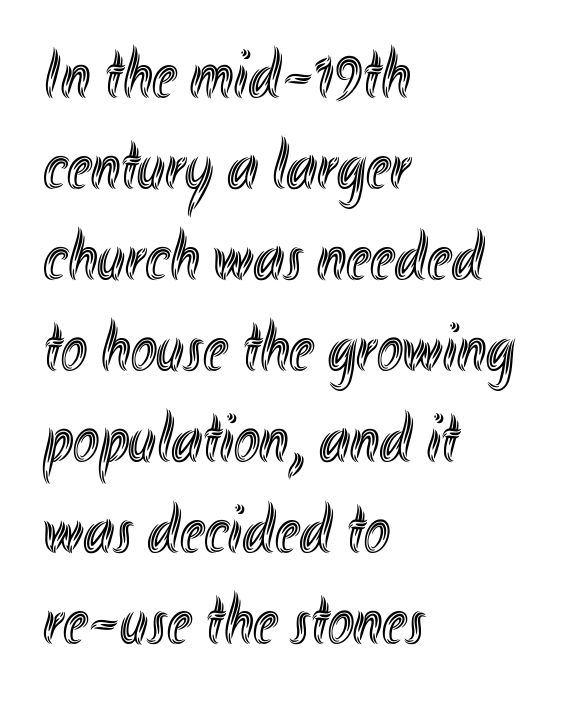
The line-height multiplier appears to be the usual default. Each letter keeps its own natural width here, so spacing adapts to shape. The passage is arranged the way most books set body copy — flush left.
